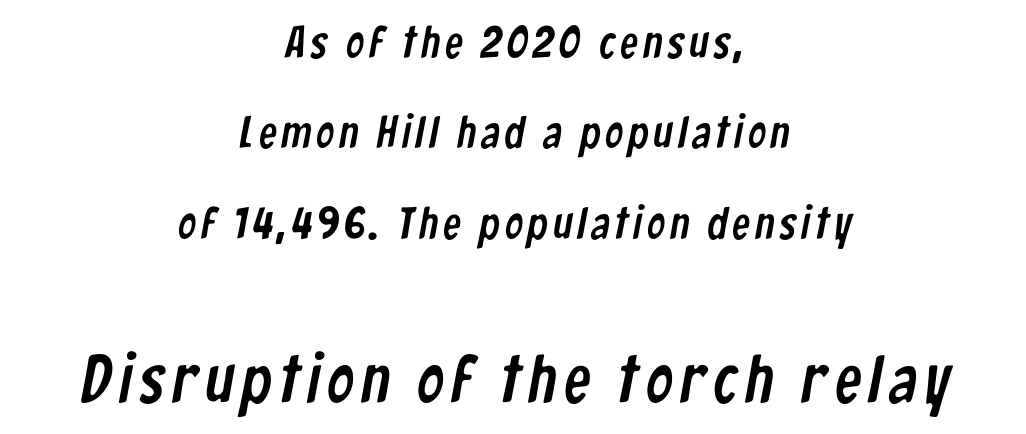
{"serif": "no", "width": "condensed", "stroke_contrast": "low", "x_height": "medium", "monospaced": "no", "underline": "no", "align": "center", "line_spacing": "loose", "line_spacing_ratio": 2.01, "larger_block": "second", "size_ratio": 1.49, "glyph_px": 67}
